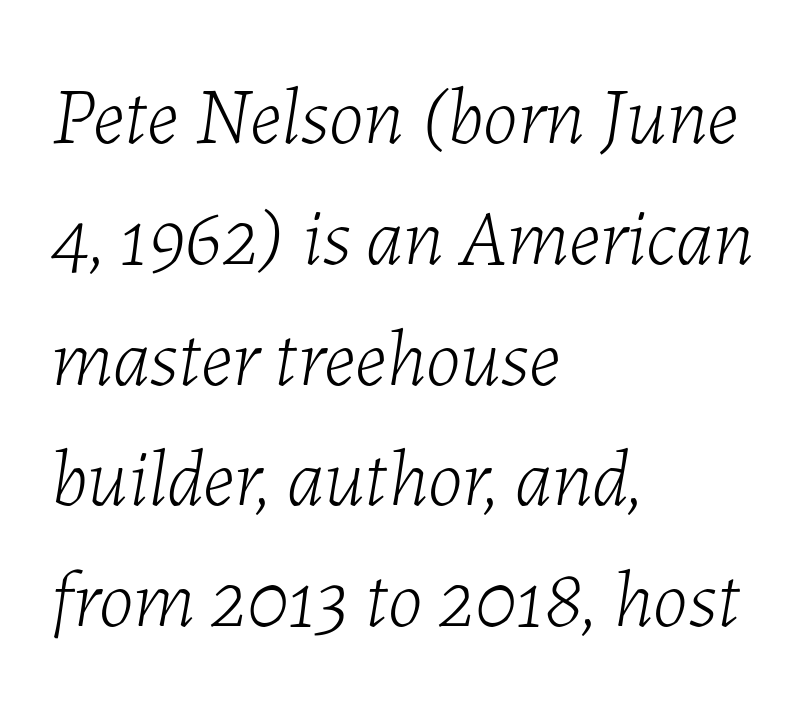
The letterforms sit at book weight or below. The space beneath each line is pristine and unruled. Varying glyph widths throughout — classic text-font behaviour. The leading is moderate, giving the passage an even texture. No extra tracking has been applied to these lines. A classic flush-left, rag-right setting is used for this passage.
